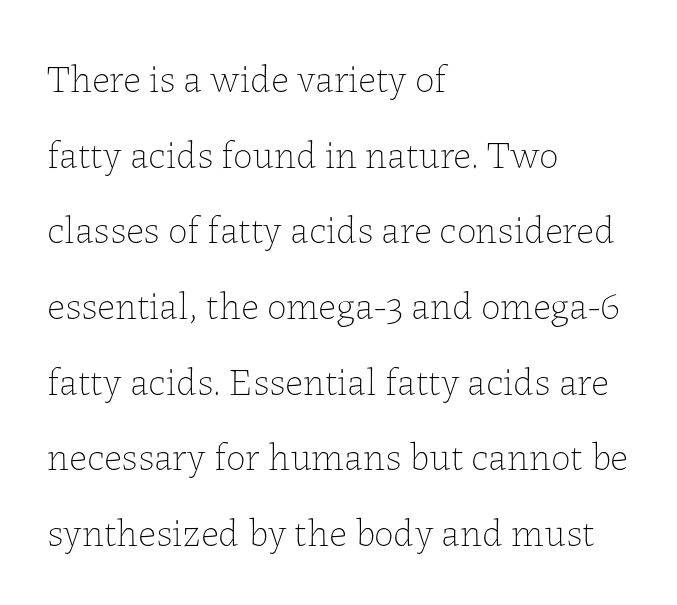
Q: Is the text bold? A: No.
Q: Is the text italic (slanted)? A: No, it is upright.
Q: Is the text underlined? A: No.
Q: How is the paragraph aligned? A: Left-aligned.
Q: Is the spacing between letters normal or unusually wide? A: Normal.
Q: Is the spacing between lines tight, normal or loose? A: Loose.
Q: Width (condensed, normal, or wide)? A: Normal.
Q: Stroke contrast? A: Low.
Q: x-height? A: Medium.
Q: Monospaced? A: No.
